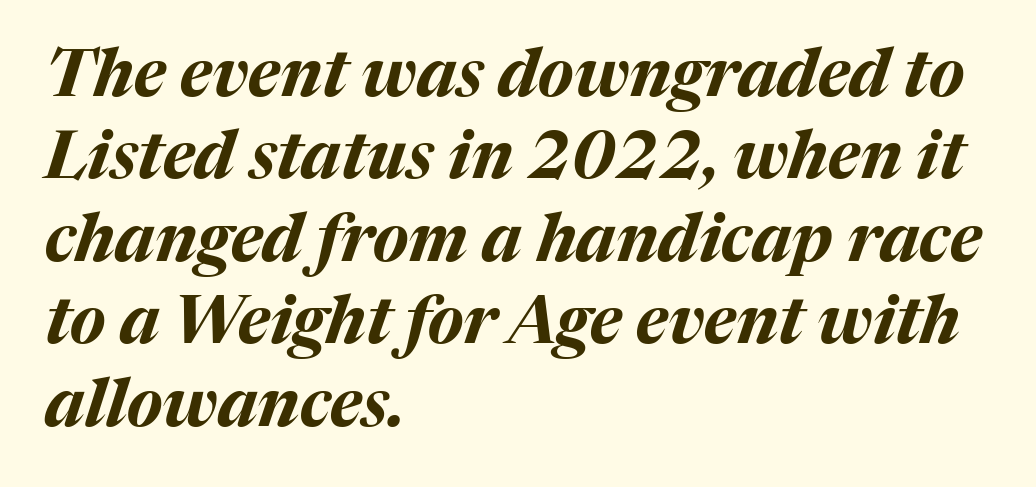
Compared with typical body copy, the letter spacing here is the same. Beneath every word, the page is bare. Here the designer chose a conventional face with non-uniform glyph widths. A typesetter would call this leading conventional body-copy spacing. Its strokes are broad and dark, the hallmark of bold type. All the whitespace from short lines collects on the right.
